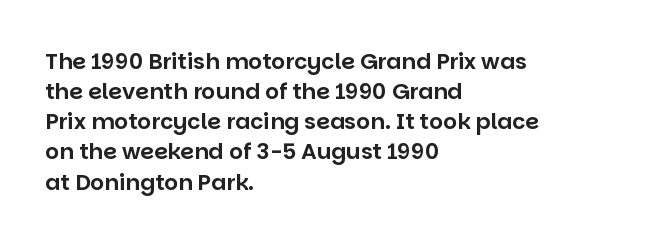
Q: Is the text italic (slanted)? A: No, it is upright.
Q: Is the text underlined? A: No.
Q: How is the paragraph aligned? A: Left-aligned.
Q: Is the spacing between letters normal or unusually wide? A: Normal.
Q: Is the spacing between lines tight, normal or loose? A: Normal.
